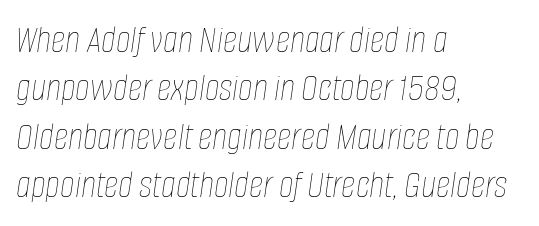
The image shows 40 px thin, condensed type, italic (leaning right); set left-aligned, line spacing 1.21x, normal letter spacing, not underlined; low stroke contrast and a large x-height.
